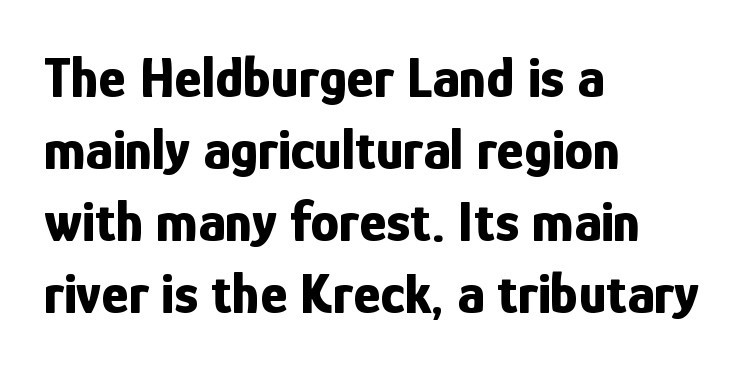
The rendering uses a bold face; every stroke is thick and dark. Left-aligned paragraph, ragged on the right. No word sits above an underline. A typesetter would call this zero additional tracking.
